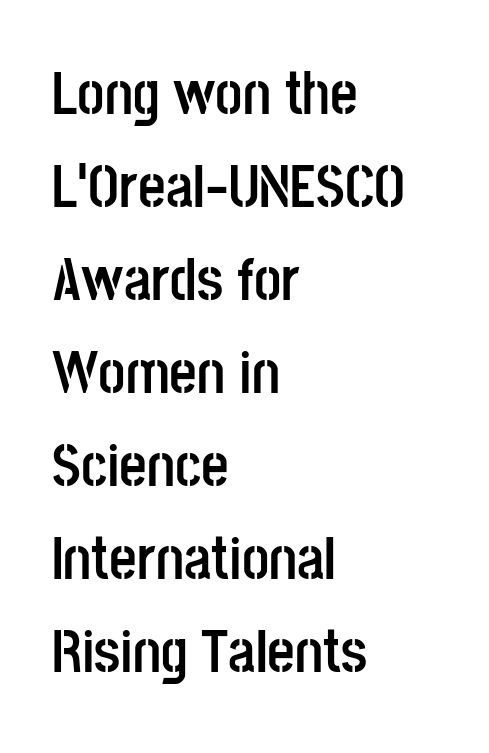
The rendering keeps characters at their native spacing. Every character sits straight up, as roman type does. Thick stems and heavy bowls — unmistakably bold. Do the characters align in a grid? No, the font is proportional. The designer went with a sans here, leaving each stem footless. Layout note: lines flush left.
